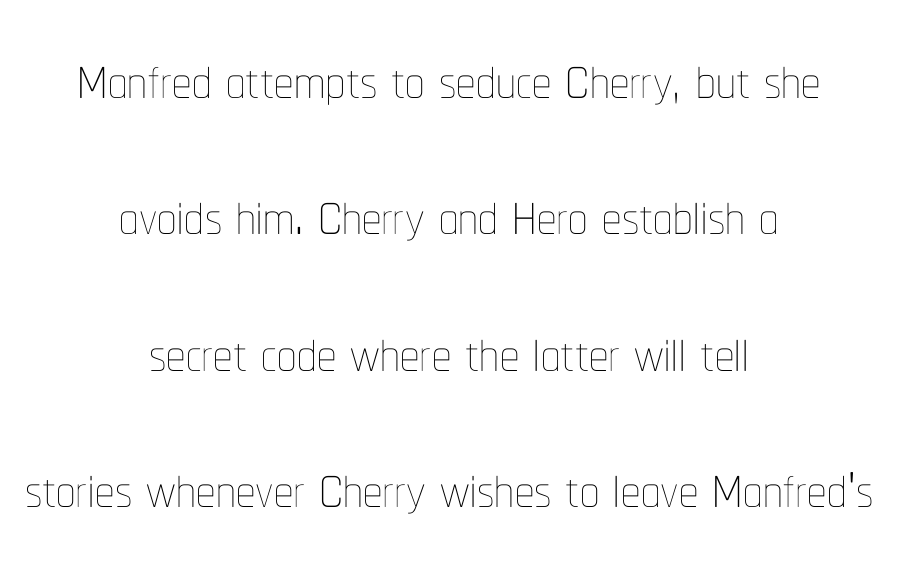
The image shows 77 px thin, condensed type, upright; set centered, line spacing 1.77x, normal letter spacing, not underlined; low stroke contrast and a medium x-height.
